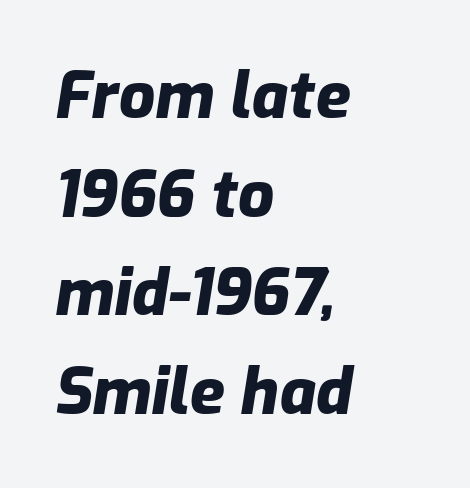
These lines were composed using italics. Default kerning and tracking; the words read as compact shapes. Line starts are locked; line ends wander. Summary of vertical rhythm: regular, with standard interline spacing. Each letter keeps its own natural width here, so spacing adapts to shape.
